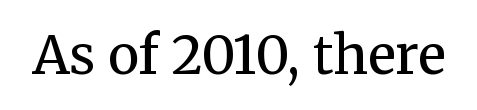
{"serif": "yes", "italic": "no", "bold": "no", "weight": "regular", "width": "normal", "stroke_contrast": "medium", "x_height": "medium", "monospaced": "no", "underline": "no", "letter_spacing": "normal", "letter_spacing_em": 0.0, "glyph_px": 53}
